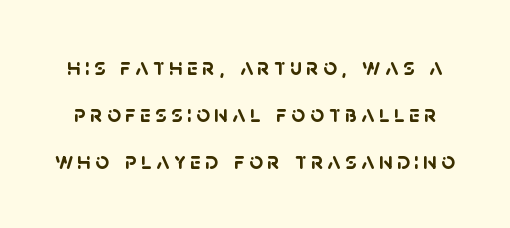
The specimen omits any rule beneath the text block's lines. Regarding leading, the lines here are spaced well apart. The passage shown is emphatically bold.
